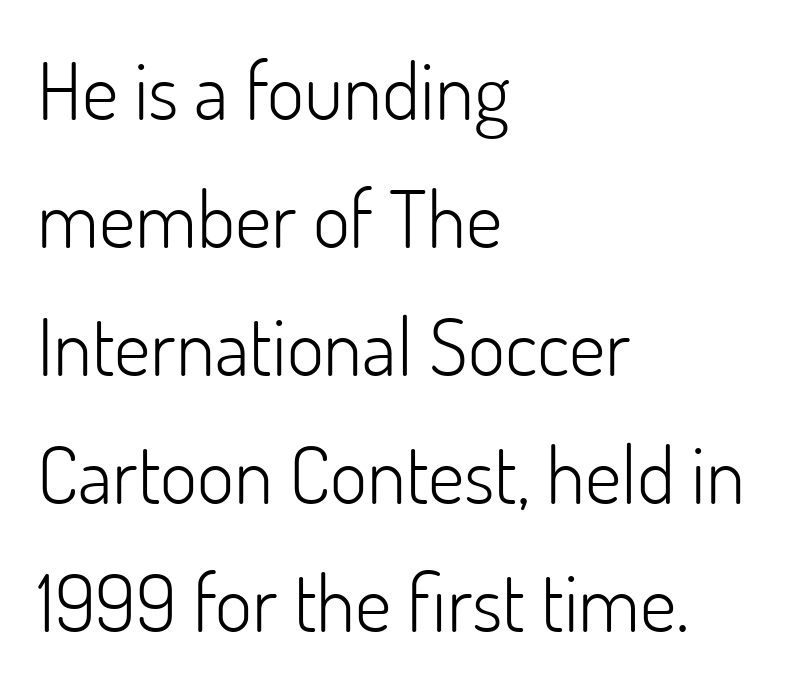
{"serif": "no", "italic": "no", "bold": "no", "weight": "light", "width": "normal", "stroke_contrast": "low", "x_height": "small", "monospaced": "no", "underline": "no", "align": "left", "line_spacing": "normal", "line_spacing_ratio": 1.6, "letter_spacing": "normal", "letter_spacing_em": 0.0, "glyph_px": 80}
